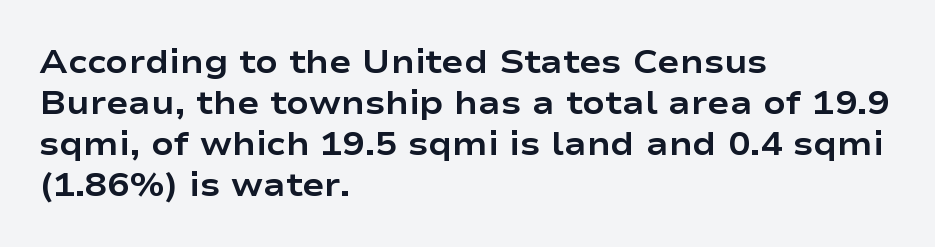
{"serif": "no", "italic": "no", "bold": "yes", "weight": "bold", "width": "wide", "stroke_contrast": "low", "x_height": "medium", "monospaced": "no", "underline": "no", "align": "left", "line_spacing_ratio": 1.24, "letter_spacing": "normal", "letter_spacing_em": 0.0, "glyph_px": 33}
